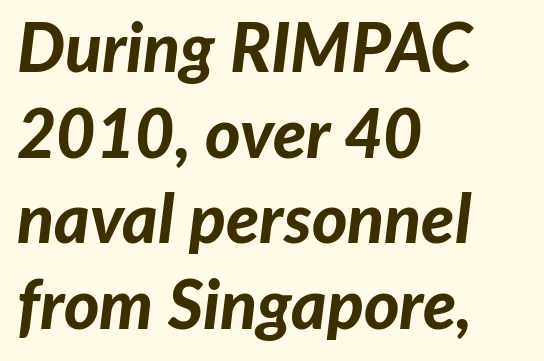
Q: Is the text bold? A: Yes.
Q: Is the text italic (slanted)? A: Yes, it leans right by about 7 degrees.
Q: Is the text underlined? A: No.
Q: How is the paragraph aligned? A: Left-aligned.
Q: Is the spacing between letters normal or unusually wide? A: Normal.
Q: Is the spacing between lines tight, normal or loose? A: Normal.
Q: Width (condensed, normal, or wide)? A: Normal.
Q: Stroke contrast? A: Low.
Q: x-height? A: Medium.
Q: Monospaced? A: No.
